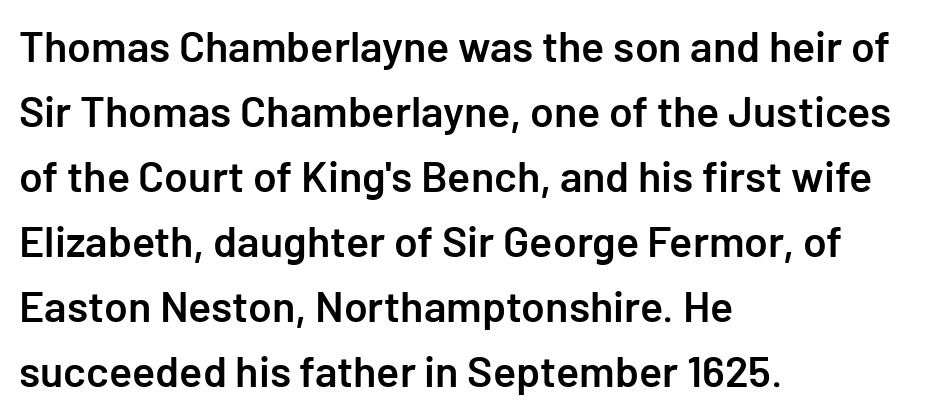
{"serif": "no", "italic": "no", "bold": "semi", "weight": "semibold", "width": "normal", "stroke_contrast": "low", "x_height": "medium", "underline": "no", "align": "left", "line_spacing": "normal", "line_spacing_ratio": 1.51, "letter_spacing": "normal", "letter_spacing_em": 0.0, "glyph_px": 43}
